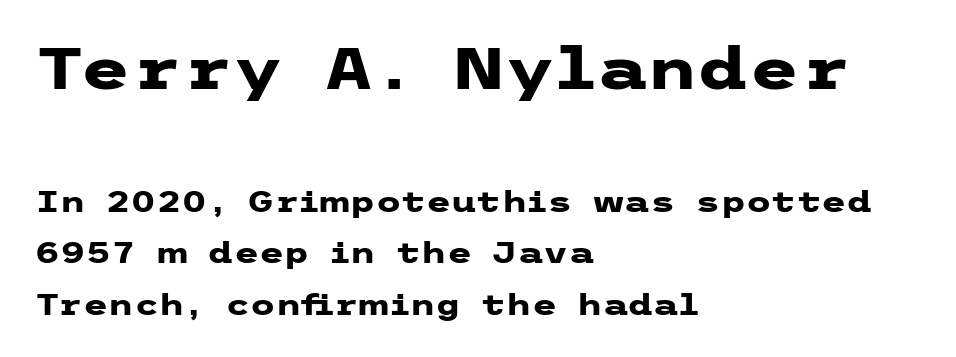
Compared with an ordinary text face, these strokes are far heavier — a full bold. The foot of each line stays bare and open. Is the letter spacing exaggerated? No — it looks like the ordinary default. It's the straight-up-and-down kind of type.
